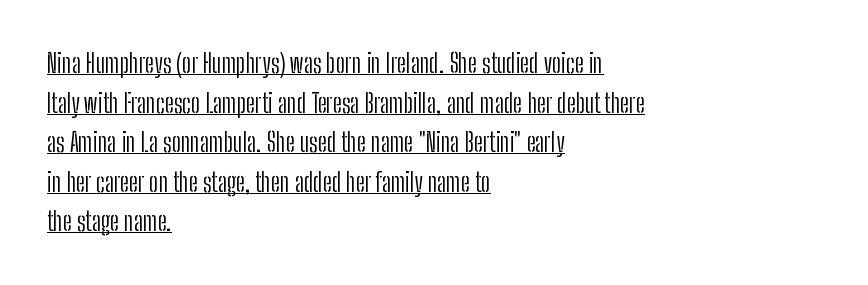
The image shows 26 px text type, upright; set left-aligned, normal line spacing (1.52x), normal letter spacing, underlined.
